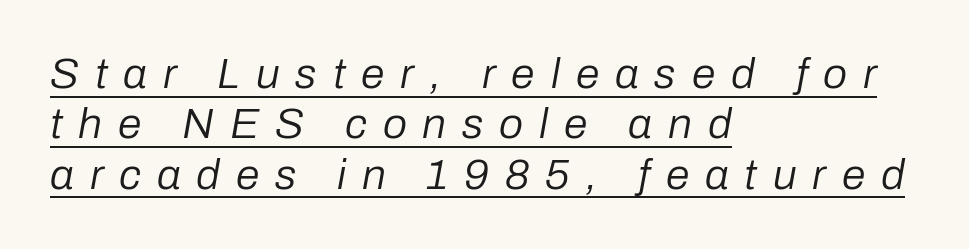
The image shows 43 px regular-weight type, italic (leaning right); set left-aligned, line spacing 1.17x, unusually wide letter spacing (+0.37 em), underlined; low stroke contrast and a medium x-height.
